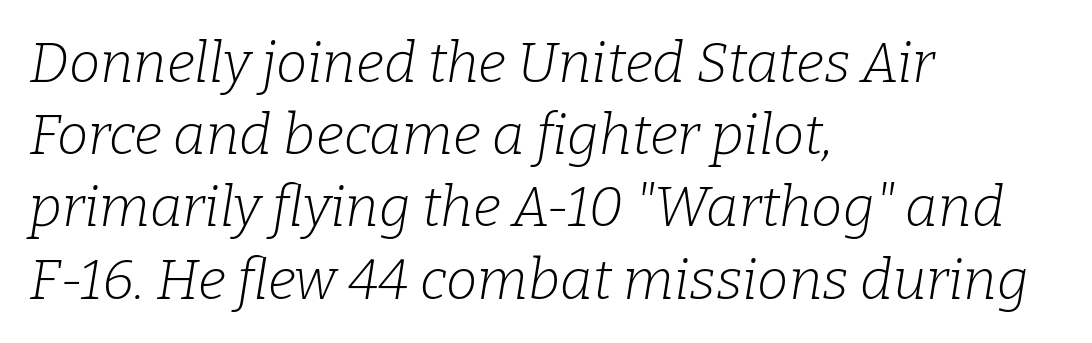
The image shows 56 px light serif type, italic (leaning right); set left-aligned, normal line spacing (1.29x), normal letter spacing, not underlined; low stroke contrast and a medium x-height.
